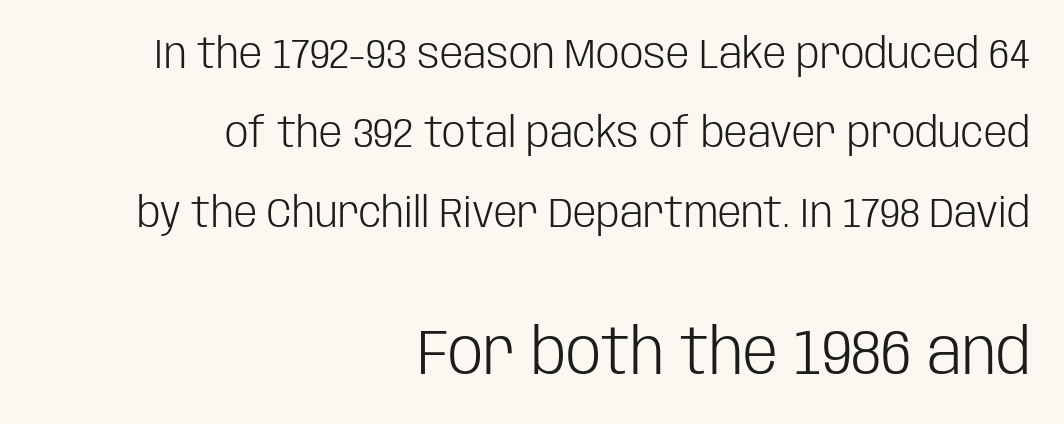
A clean baseline with only descenders dipping below it. The font family rendered here belongs to the sans-serif group. Small over large — that's the arrangement of the two blocks here. Each word holds together tightly as a unit, with standard inter-letter gaps.
